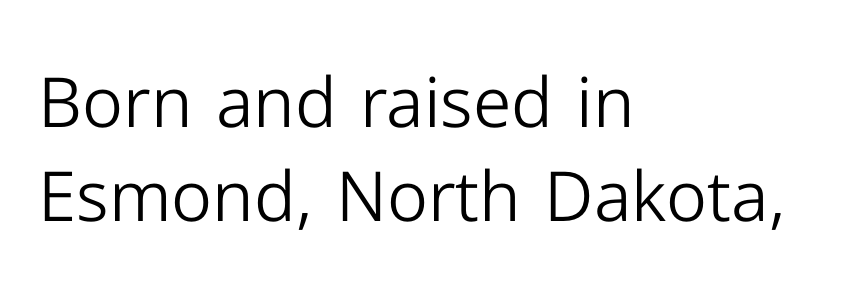
The image shows 69 px light sans-serif type, upright; set left-aligned, normal line spacing (1.36x), normal letter spacing, not underlined; low stroke contrast and a medium x-height.
